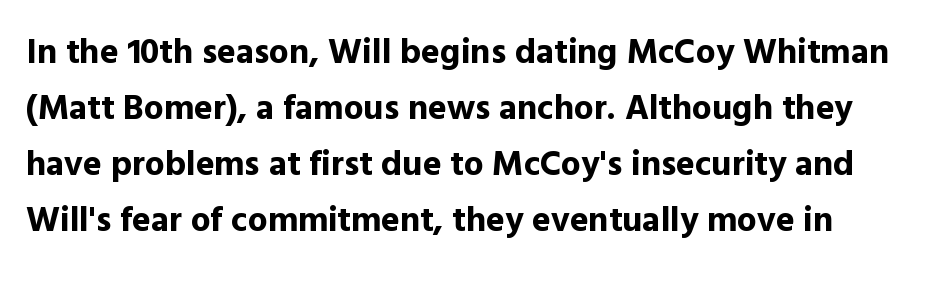
Character widths vary here, with narrow letters taking less room than wide ones. The font's upright variant was chosen for this text. The rendering shows plain stroke endings on the letterforms — a sans-serif design. Whoever set this chose a conventional vertical rhythm.
